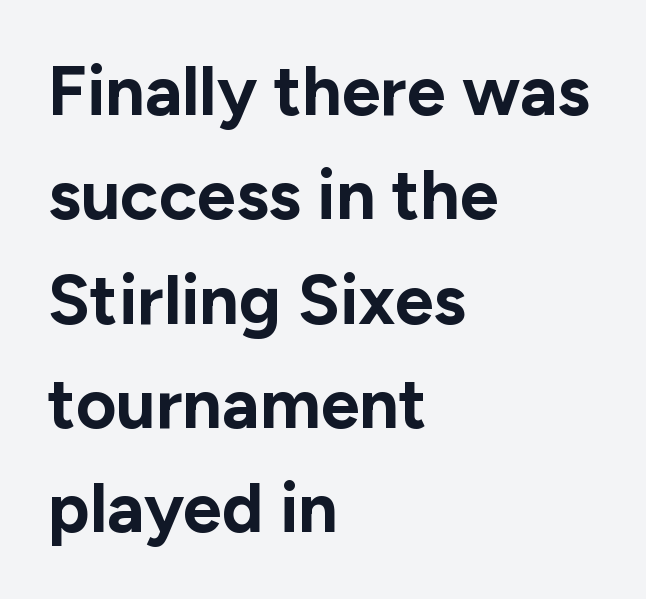
{"serif": "no", "italic": "no", "bold": "yes", "weight": "bold", "width": "normal", "stroke_contrast": "low", "x_height": "medium", "monospaced": "no", "underline": "no", "align": "left", "line_spacing": "normal", "line_spacing_ratio": 1.49, "letter_spacing": "normal", "letter_spacing_em": 0.0, "glyph_px": 70}
